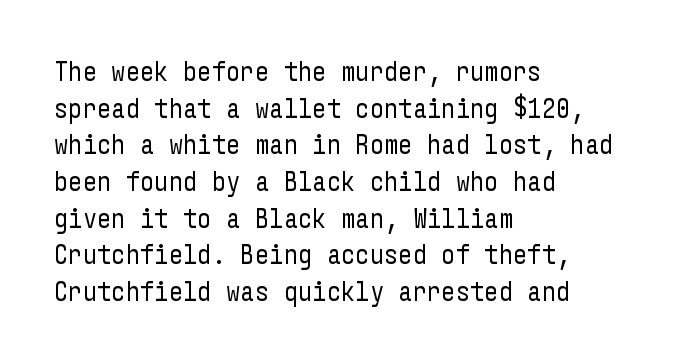
Words float on clear page, feet unadorned. Nothing unusual about the tracking: characters are spaced as the font intends. How would I describe the line gaps? Plain and ordinary. Is the block centered? No — it sits flush against the left margin.
